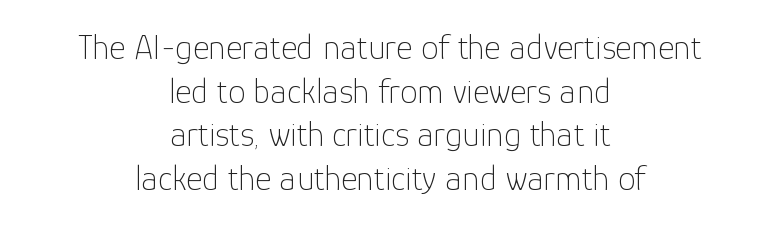
Q: Is the text bold? A: No.
Q: Is the text italic (slanted)? A: No, it is upright.
Q: Is the typeface a serif or a sans-serif typeface? A: Sans-serif.
Q: Is the text underlined? A: No.
Q: How is the paragraph aligned? A: Centered.
Q: Is the spacing between letters normal or unusually wide? A: Normal.
Q: Is the spacing between lines tight, normal or loose? A: Normal.
Q: Width (condensed, normal, or wide)? A: Normal.
Q: Stroke contrast? A: Low.
Q: x-height? A: Medium.
Q: Monospaced? A: No.
